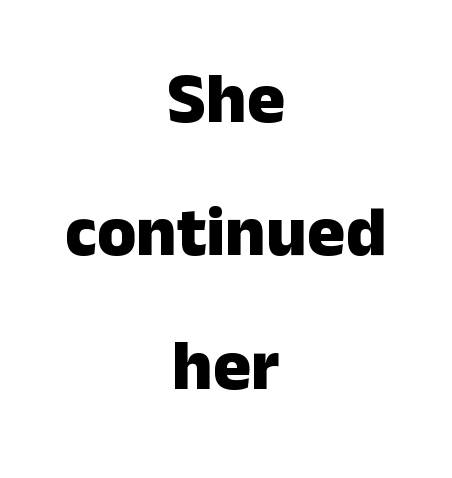
I'd call this a sans setting — the letters go barefoot. Style check: upright. Any mark beneath the type? The region is blank. The typesetter chose a symmetrical, centered arrangement here. Heavy, bold letterforms.
